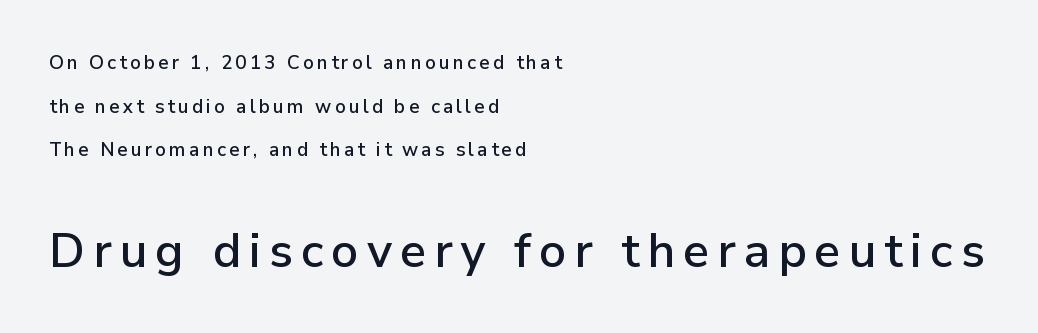
Q: Is the text italic (slanted)? A: No, it is upright.
Q: Is the typeface a serif or a sans-serif typeface? A: Sans-serif.
Q: Is the text underlined? A: No.
Q: How is the paragraph aligned? A: Left-aligned.
Q: Is the spacing between lines tight, normal or loose? A: Loose.
Q: Which block of text is set in a larger size, the first (top) or the second (bottom)? A: The second (bottom) one.
Q: Width (condensed, normal, or wide)? A: Normal.
Q: Stroke contrast? A: Low.
Q: x-height? A: Medium.
Q: Monospaced? A: No.
